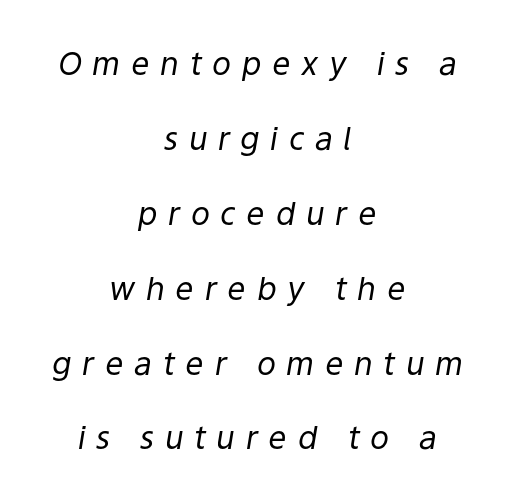
No word sits above an underline. Stems here are at most as thick as an everyday book face. Is this a fixed-width face? No — the glyphs have proportional, varying widths. It's the slanting kind of type. Line starts and ends both wander, symmetrically.
